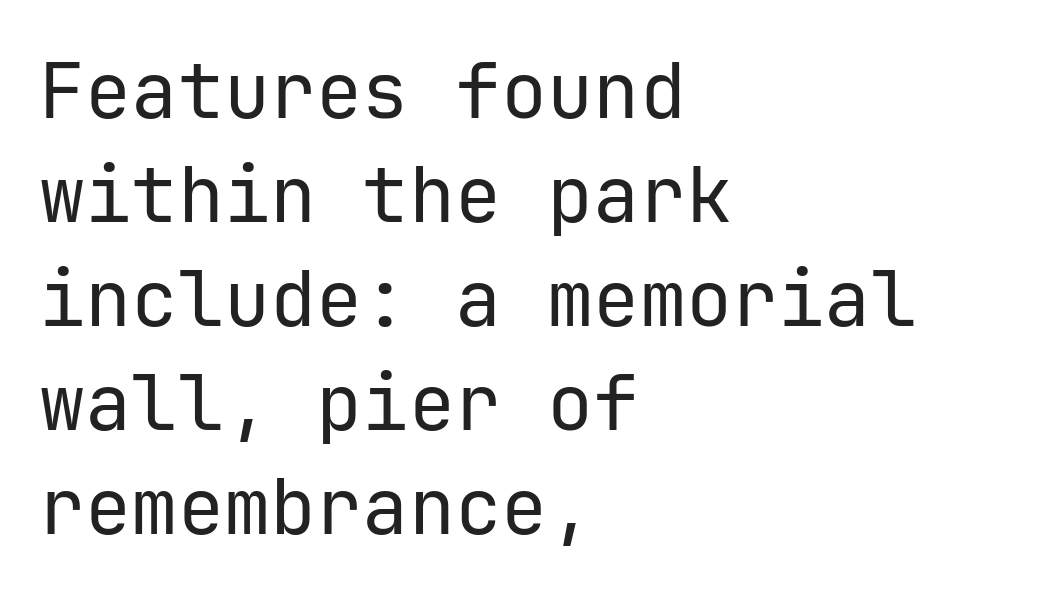
{"serif": "no", "italic": "no", "bold": "no", "weight": "regular", "width": "normal", "stroke_contrast": "low", "x_height": "medium", "monospaced": "yes", "underline": "no", "align": "left", "line_spacing": "normal", "line_spacing_ratio": 1.35, "letter_spacing": "normal", "letter_spacing_em": 0.0, "glyph_px": 77}
